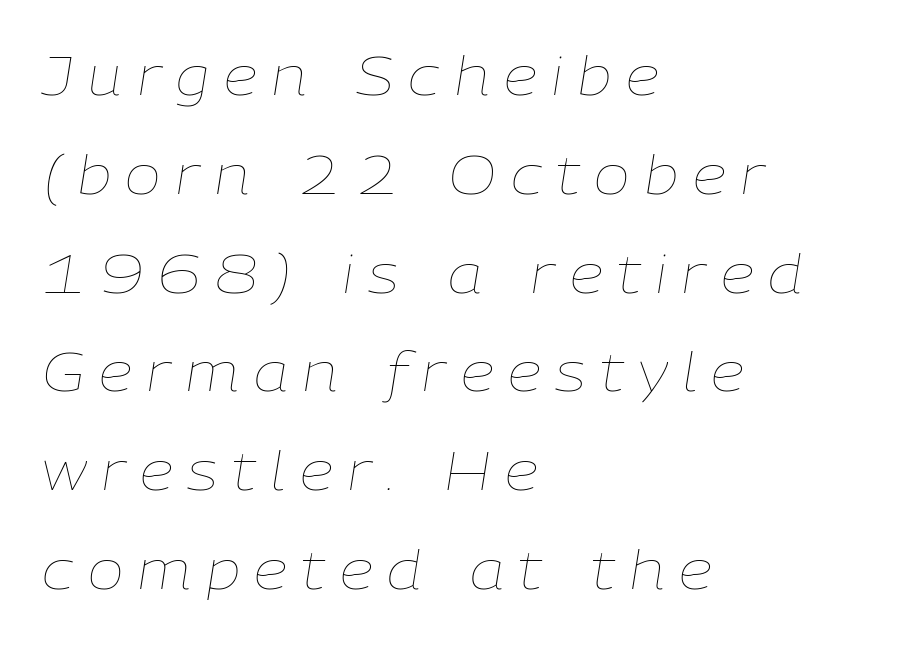
{"italic": "yes", "lean": "right", "slant_degrees": 9, "bold": "no", "weight": "thin", "width": "normal", "stroke_contrast": "low", "x_height": "medium", "monospaced": "no", "underline": "no", "align": "left", "line_spacing_ratio": 1.83, "letter_spacing": "wide", "letter_spacing_em": 0.27, "glyph_px": 54}
